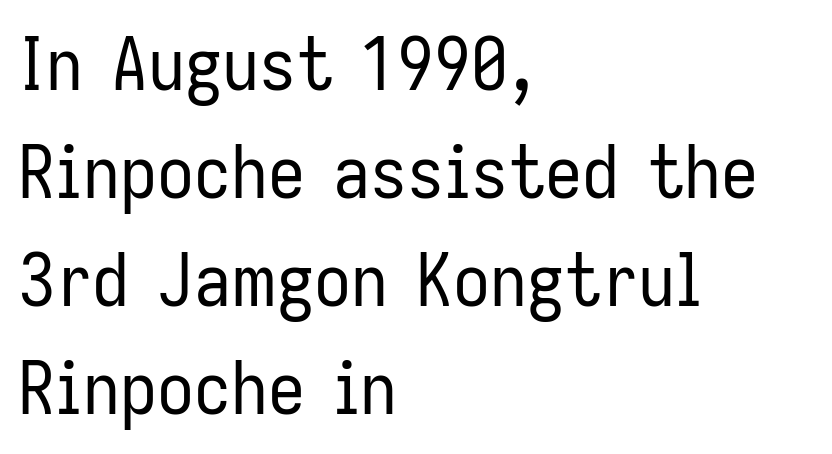
Q: Is the text bold? A: No.
Q: Is the text italic (slanted)? A: No, it is upright.
Q: Is the typeface a serif or a sans-serif typeface? A: Sans-serif.
Q: Is the text underlined? A: No.
Q: How is the paragraph aligned? A: Left-aligned.
Q: Is the spacing between letters normal or unusually wide? A: Normal.
Q: Is the spacing between lines tight, normal or loose? A: Normal.
Q: Width (condensed, normal, or wide)? A: Condensed.
Q: Stroke contrast? A: Low.
Q: x-height? A: Medium.
Q: Monospaced? A: No.
